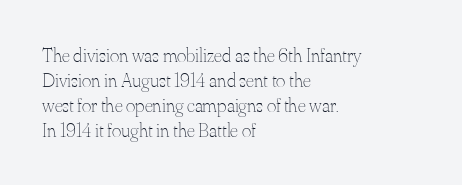
{"italic": "no", "bold": "no", "underline": "no", "align": "left", "line_spacing": "normal", "line_spacing_ratio": 1.25, "letter_spacing": "normal", "letter_spacing_em": 0.0, "glyph_px": 20}
